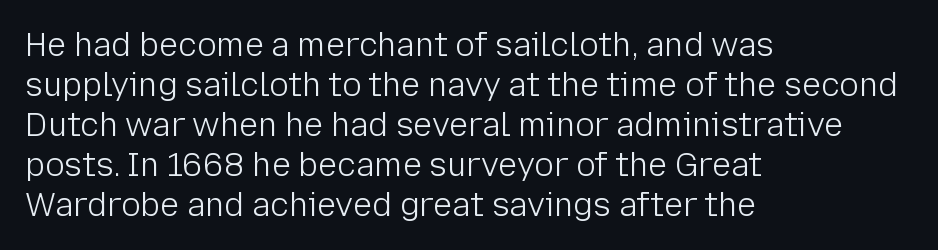
{"serif": "no", "italic": "no", "bold": "no", "weight": "light", "width": "normal", "stroke_contrast": "low", "x_height": "medium", "monospaced": "no", "underline": "no", "align": "left", "line_spacing": "normal", "line_spacing_ratio": 1.25, "letter_spacing": "normal", "letter_spacing_em": 0.0, "glyph_px": 32}
